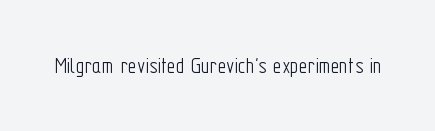
Q: Is the text bold? A: No.
Q: Is the text italic (slanted)? A: No, it is upright.
Q: Is the text underlined? A: No.
Q: Is the spacing between letters normal or unusually wide? A: Normal.
